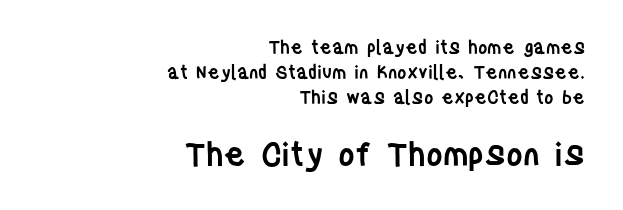
{"serif": "no", "italic": "no", "bold": "semi", "weight": "semibold", "width": "condensed", "stroke_contrast": "low", "x_height": "large", "monospaced": "no", "underline": "no", "align": "right", "line_spacing": "normal", "line_spacing_ratio": 1.39, "letter_spacing": "normal", "letter_spacing_em": 0.0, "larger_block": "second", "size_ratio": 1.78, "glyph_px": 32}
